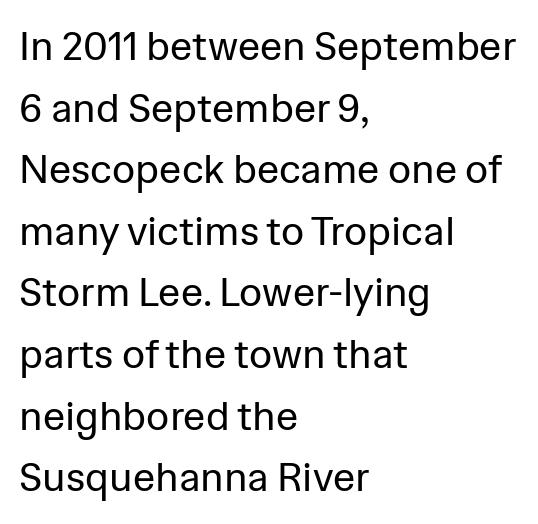
The image shows 40 px regular-weight sans-serif type, upright; set left-aligned, normal line spacing (1.54x), normal letter spacing, not underlined; low stroke contrast and a medium x-height.
